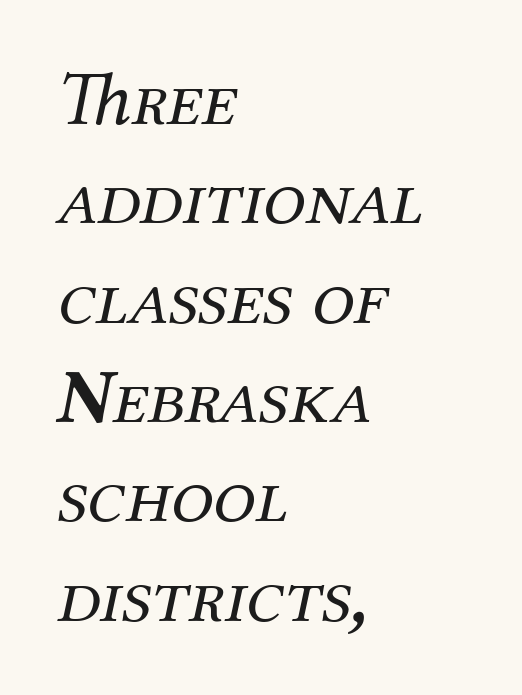
{"serif": "yes", "italic": "yes", "lean": "right", "slant_degrees": 12, "bold": "no", "weight": "regular", "width": "normal", "stroke_contrast": "medium", "x_height": "medium", "monospaced": "no", "underline": "no", "align": "left", "line_spacing": "normal", "line_spacing_ratio": 1.29, "letter_spacing": "normal", "letter_spacing_em": 0.0, "glyph_px": 77}
